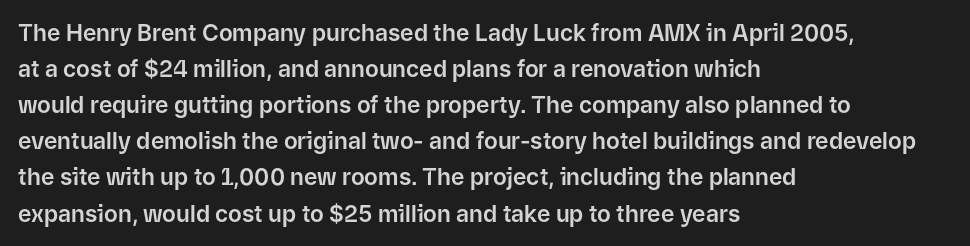
Q: Is the text italic (slanted)? A: No, it is upright.
Q: Is the text underlined? A: No.
Q: How is the paragraph aligned? A: Left-aligned.
Q: Is the spacing between letters normal or unusually wide? A: Normal.
Q: Is the spacing between lines tight, normal or loose? A: Normal.
